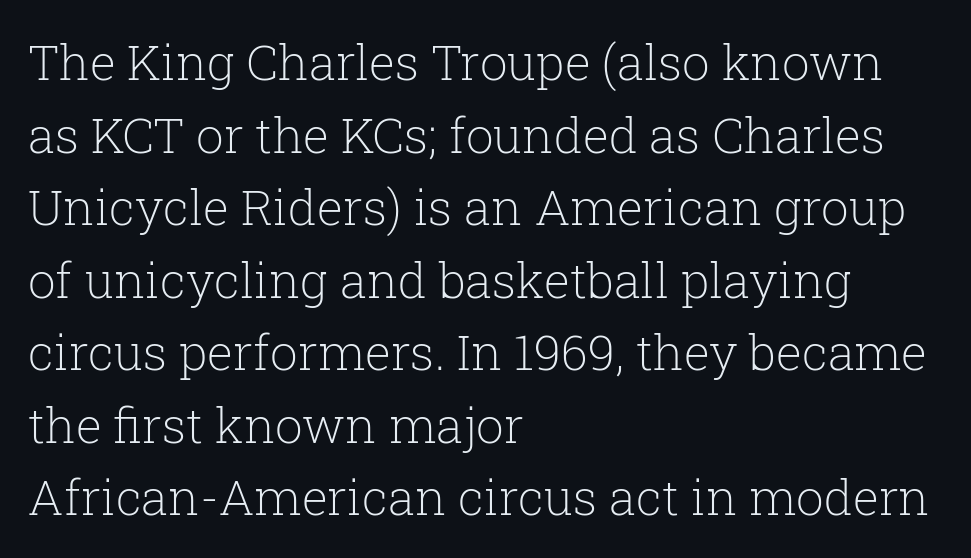
The image shows 49 px light serif type, upright; set left-aligned, normal line spacing (1.48x), normal letter spacing, not underlined; low stroke contrast and a medium x-height.
